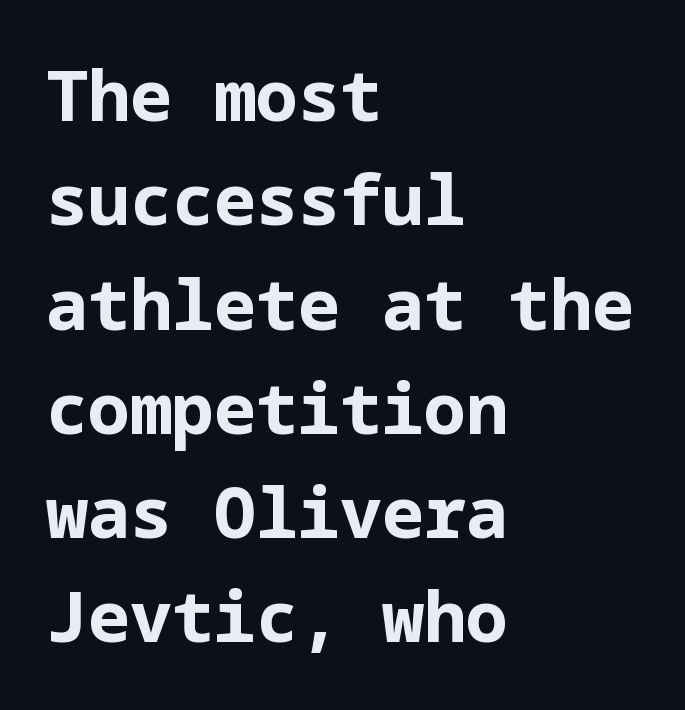
{"serif": "no", "italic": "no", "bold": "yes", "weight": "bold", "width": "normal", "stroke_contrast": "low", "x_height": "medium", "underline": "no", "align": "left", "line_spacing": "normal", "line_spacing_ratio": 1.49, "letter_spacing": "normal", "letter_spacing_em": 0.0, "glyph_px": 70}
